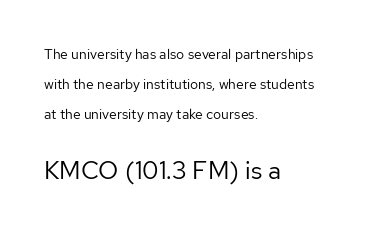
{"italic": "no", "bold": "no", "underline": "no", "align": "left", "line_spacing": "loose", "line_spacing_ratio": 2.13, "letter_spacing": "normal", "letter_spacing_em": 0.0, "larger_block": "second", "size_ratio": 1.79, "glyph_px": 25}
